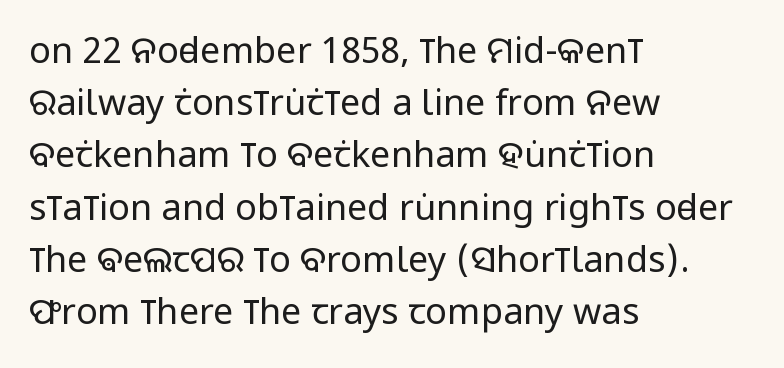
Q: Is the text bold? A: No.
Q: Is the text italic (slanted)? A: No, it is upright.
Q: Is the typeface a serif or a sans-serif typeface? A: Sans-serif.
Q: Is the text underlined? A: No.
Q: How is the paragraph aligned? A: Left-aligned.
Q: Is the spacing between letters normal or unusually wide? A: Normal.
Q: Is the spacing between lines tight, normal or loose? A: Normal.
Q: Width (condensed, normal, or wide)? A: Condensed.
Q: Stroke contrast? A: Low.
Q: x-height? A: Large.
Q: Monospaced? A: No.
